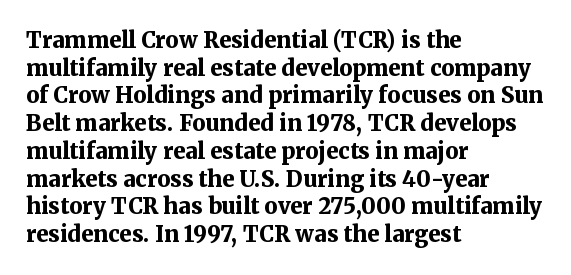
These words are printed bold, with thick strokes throughout. The string is rendered with underlining switched off. What's the leading like? Ordinary, nothing unusual. Tracking value appears to be zero — textbook default spacing. This rendering uses left alignment, leaving the right contour irregular. Every stem runs plumb, perpendicular to the baseline.
